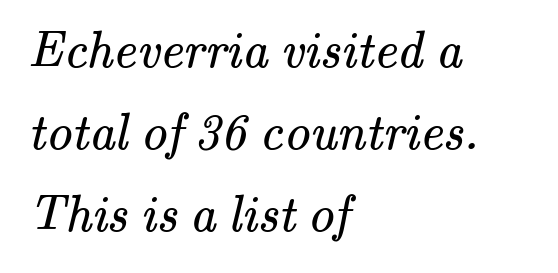
{"serif": "yes", "bold": "no", "weight": "regular", "width": "normal", "stroke_contrast": "medium", "x_height": "small", "monospaced": "no", "underline": "no", "align": "left", "line_spacing": "normal", "line_spacing_ratio": 1.61, "letter_spacing": "normal", "letter_spacing_em": 0.0, "glyph_px": 51}
